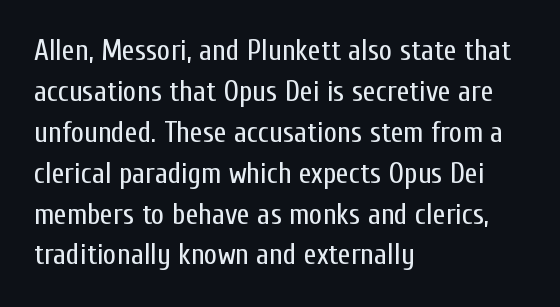
{"serif": "no", "italic": "no", "bold": "no", "weight": "regular", "width": "condensed", "stroke_contrast": "low", "x_height": "medium", "monospaced": "no", "underline": "no", "align": "left", "line_spacing": "normal", "line_spacing_ratio": 1.41, "letter_spacing": "normal", "letter_spacing_em": 0.0, "glyph_px": 29}
